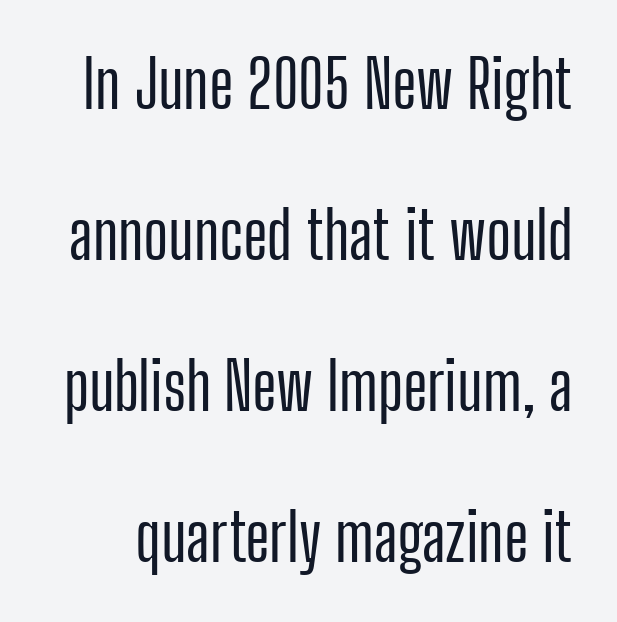
The text was rendered using a sans face with plain stroke endings. Italic: no, the glyphs are upright roman. The baseline area is clear. The line-height multiplier appears high, well above default.
